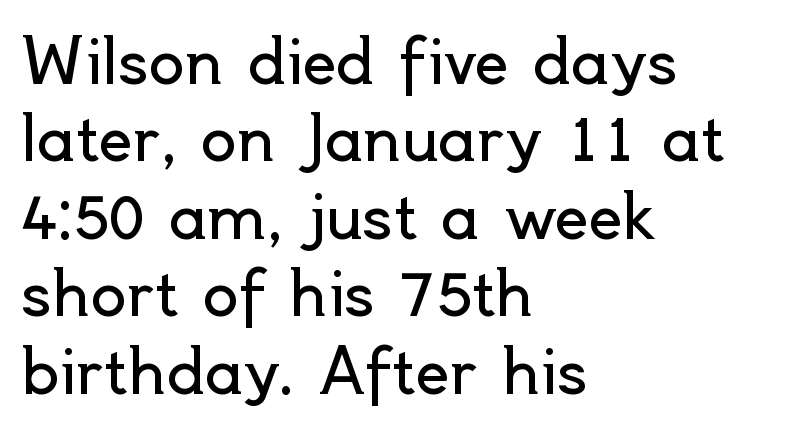
The image shows 60 px regular-weight sans-serif type, upright; set left-aligned, normal line spacing (1.29x), normal letter spacing, not underlined; a small x-height.
